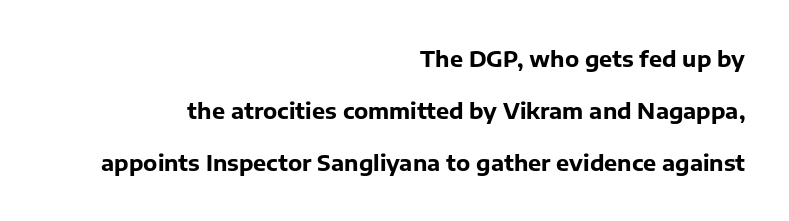
Q: Is the text bold? A: Yes.
Q: Is the text italic (slanted)? A: No, it is upright.
Q: Is the text underlined? A: No.
Q: How is the paragraph aligned? A: Right-aligned.
Q: Is the spacing between letters normal or unusually wide? A: Normal.
Q: Is the spacing between lines tight, normal or loose? A: Loose.
